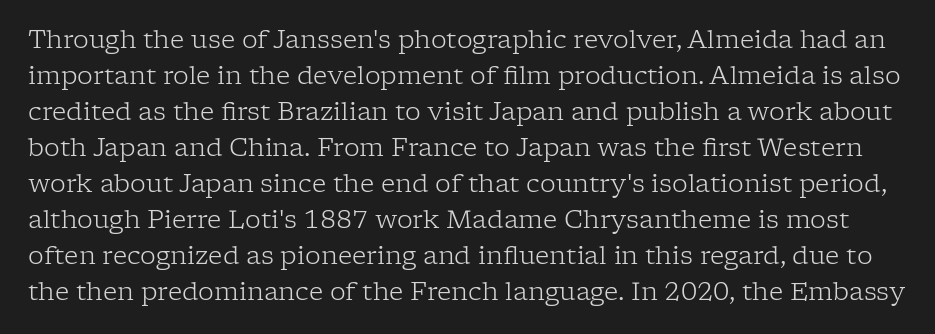
{"italic": "no", "bold": "no", "underline": "no", "line_spacing": "normal", "line_spacing_ratio": 1.44, "letter_spacing": "normal", "letter_spacing_em": 0.0, "glyph_px": 25}
